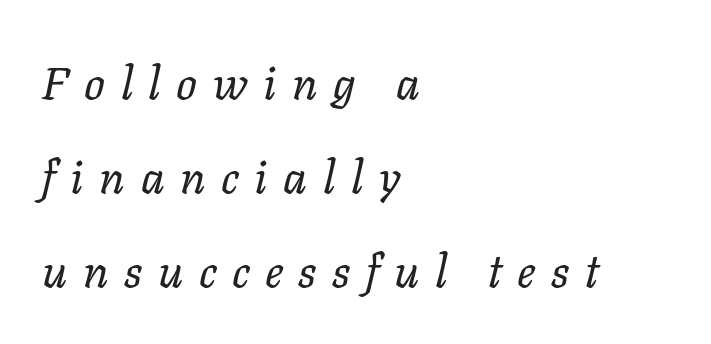
{"italic": "yes", "lean": "right", "slant_degrees": 11, "bold": "no", "weight": "regular", "width": "normal", "stroke_contrast": "low", "x_height": "medium", "monospaced": "no", "underline": "no", "align": "left", "line_spacing": "loose", "line_spacing_ratio": 2.04, "letter_spacing": "wide", "letter_spacing_em": 0.34, "glyph_px": 46}
